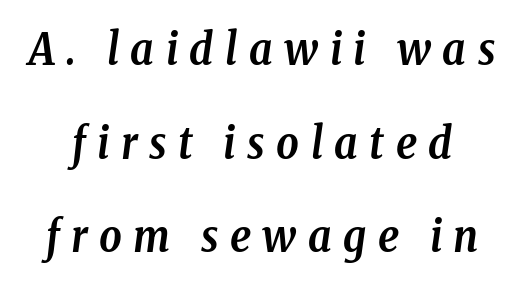
Q: Is the text bold? A: Yes.
Q: Is the text italic (slanted)? A: Yes, it leans right by about 8 degrees.
Q: Is the typeface a serif or a sans-serif typeface? A: Serif.
Q: Is the text underlined? A: No.
Q: Is the spacing between letters normal or unusually wide? A: Unusually wide.
Q: Is the spacing between lines tight, normal or loose? A: Loose.
Q: Width (condensed, normal, or wide)? A: Condensed.
Q: Stroke contrast? A: Low.
Q: x-height? A: Medium.
Q: Monospaced? A: No.
